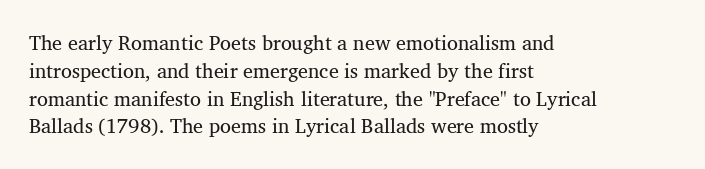
The image shows 20 px text type, upright; set left-aligned, normal line spacing (1.39x), normal letter spacing, not underlined.
